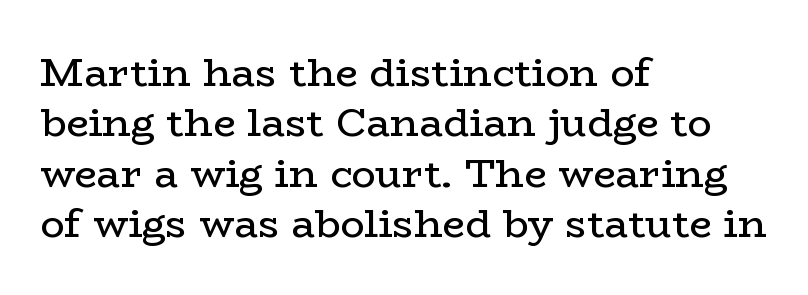
The image shows 40 px regular-weight, wide serif type, upright; set left-aligned, normal line spacing (1.26x), normal letter spacing, not underlined; low stroke contrast and a medium x-height.
